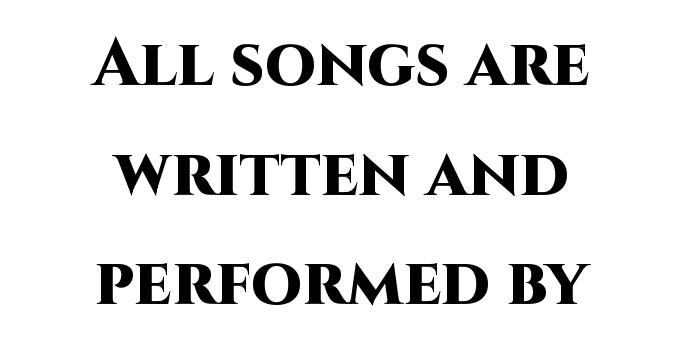
Q: Is the text bold? A: Yes.
Q: Is the text italic (slanted)? A: No, it is upright.
Q: Is the typeface a serif or a sans-serif typeface? A: Sans-serif.
Q: Is the text underlined? A: No.
Q: How is the paragraph aligned? A: Centered.
Q: Is the spacing between letters normal or unusually wide? A: Normal.
Q: Is the spacing between lines tight, normal or loose? A: Normal.
Q: Width (condensed, normal, or wide)? A: Normal.
Q: Stroke contrast? A: High.
Q: x-height? A: Large.
Q: Monospaced? A: No.
